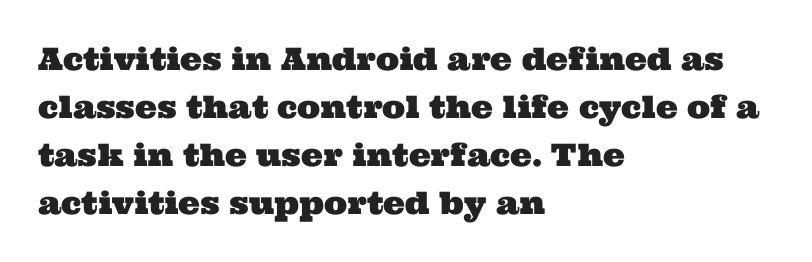
{"serif": "yes", "width": "wide", "stroke_contrast": "medium", "x_height": "medium", "monospaced": "no", "underline": "no", "align": "left", "line_spacing": "normal", "line_spacing_ratio": 1.55, "letter_spacing": "normal", "letter_spacing_em": 0.0, "glyph_px": 31}
